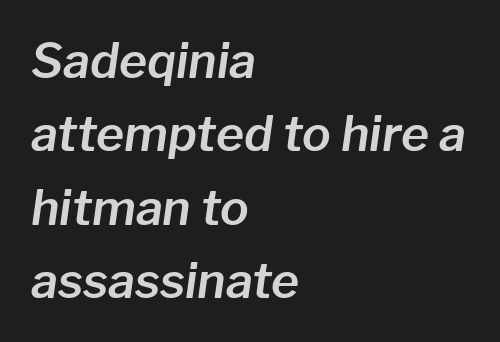
{"italic": "yes", "lean": "right", "slant_degrees": 8, "width": "normal", "stroke_contrast": "low", "x_height": "medium", "monospaced": "no", "underline": "no", "align": "left", "line_spacing": "normal", "line_spacing_ratio": 1.53, "letter_spacing": "normal", "letter_spacing_em": 0.0, "glyph_px": 48}
